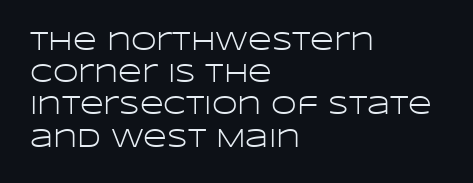
The image shows 26 px text type, upright; set left-aligned, line spacing 1.24x, normal letter spacing, not underlined.
